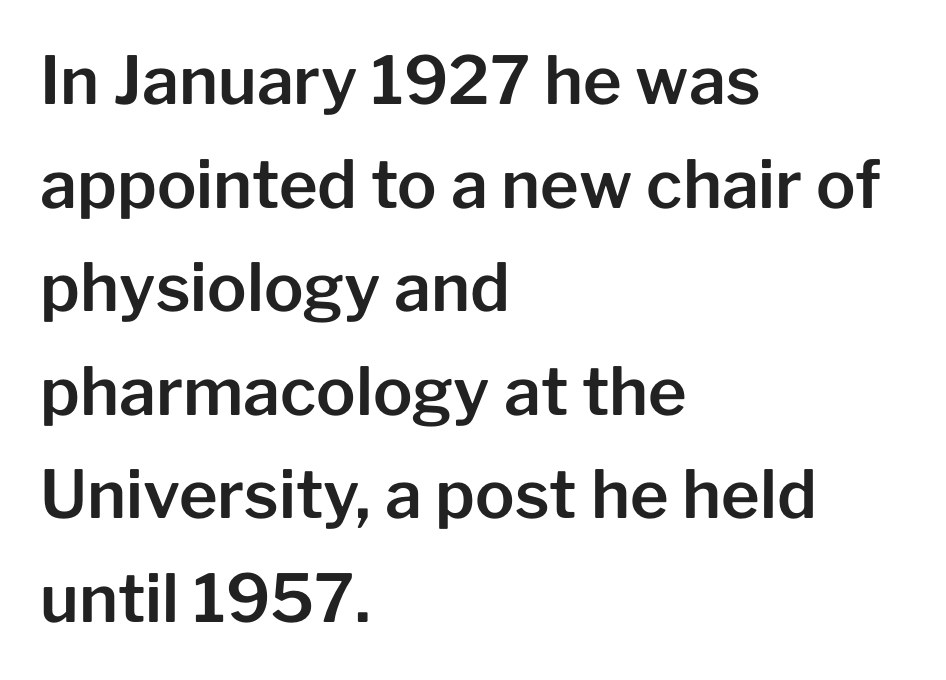
The font's upright variant was chosen for this text. Varying glyph widths throughout — classic text-font behaviour. All the whitespace from short lines collects on the right. Underlining? Definitely not there. The letterforms sit shoulder to shoulder at normal distance. Regular leading.
